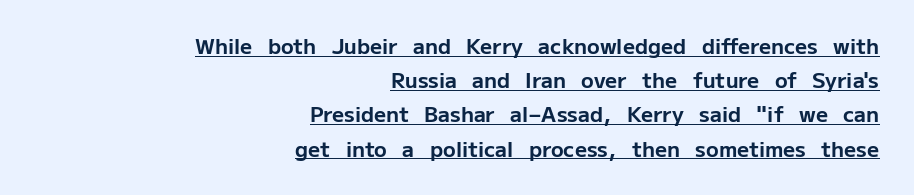
{"italic": "no", "bold": "yes", "underline": "yes", "align": "right", "line_spacing": "normal", "line_spacing_ratio": 1.63, "letter_spacing": "normal", "letter_spacing_em": 0.0, "glyph_px": 21}
